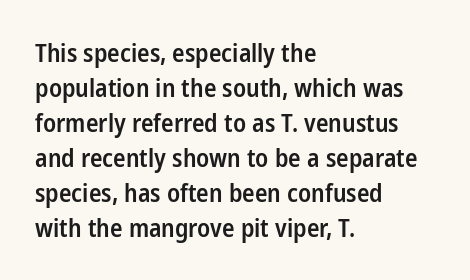
The image shows 25 px text type, upright; set left-aligned, normal line spacing (1.4x), normal letter spacing, not underlined.
